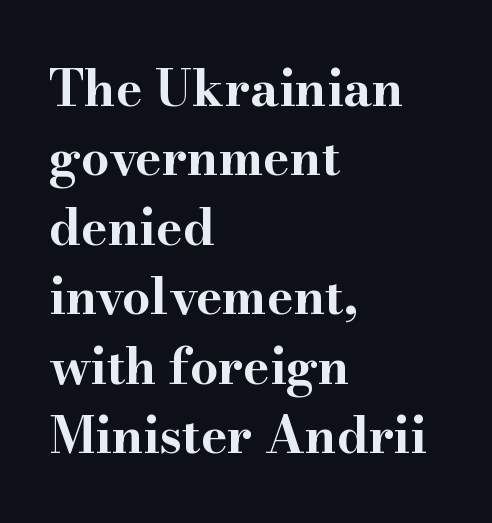
{"serif": "yes", "italic": "no", "bold": "yes", "weight": "bold", "width": "wide", "stroke_contrast": "high", "x_height": "small", "monospaced": "no", "underline": "no", "align": "left", "line_spacing": "normal", "line_spacing_ratio": 1.39, "letter_spacing": "normal", "letter_spacing_em": 0.0, "glyph_px": 50}
